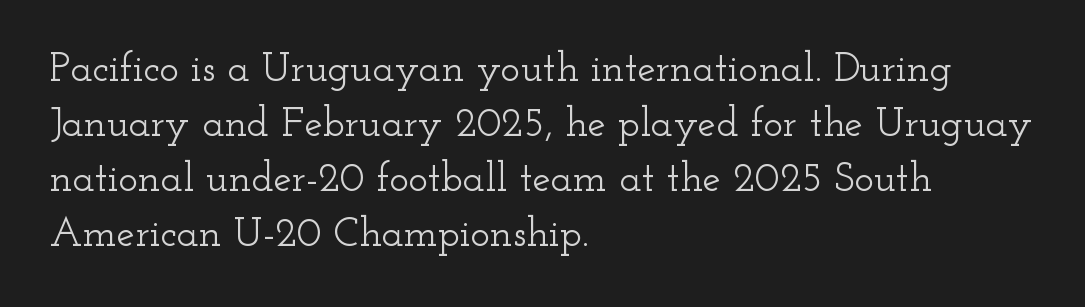
{"serif": "yes", "italic": "no", "width": "wide", "stroke_contrast": "low", "x_height": "small", "monospaced": "no", "underline": "no", "align": "left", "line_spacing": "normal", "line_spacing_ratio": 1.34, "letter_spacing": "normal", "letter_spacing_em": 0.0, "glyph_px": 41}
